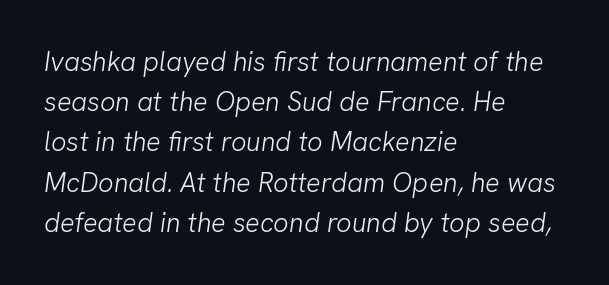
The vertical gap from one line to the next is medium. This rendering leaves character spacing at its baseline value. Just letters on the line, the space beneath them empty. Reading down the block, your eye returns to a fixed left position each line. Is this a heavy cut? Hardly; it is regular or lighter.
